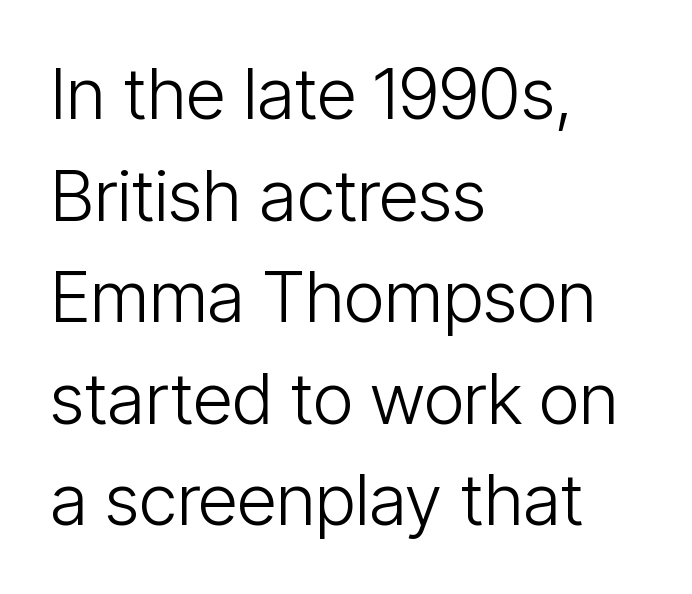
The rendering uses a moderate line-height, typical for paragraphs. The horizontal fit of the characters is conventional and even. The typeface has the unassuming heft of standard copy or less. The letters advance in unequal steps, a hallmark of proportional type. The baseline area is clear.
